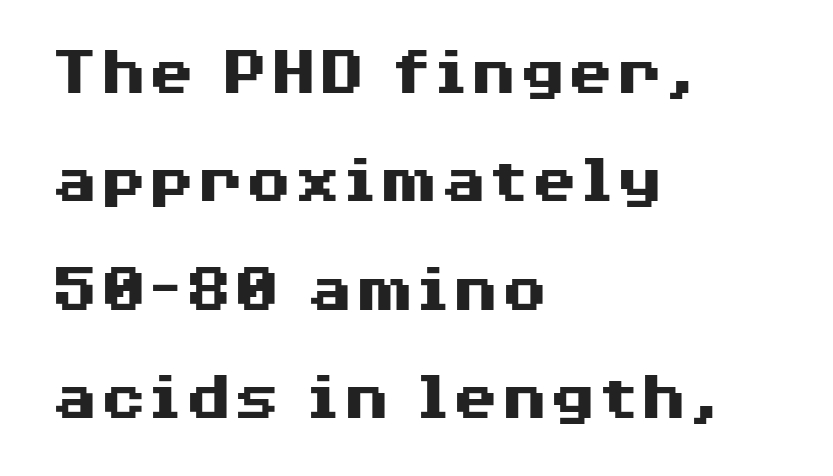
The image shows 70 px heavy, wide sans-serif type, upright; set left-aligned, normal line spacing (1.55x), normal letter spacing, not underlined; medium stroke contrast and a medium x-height.
